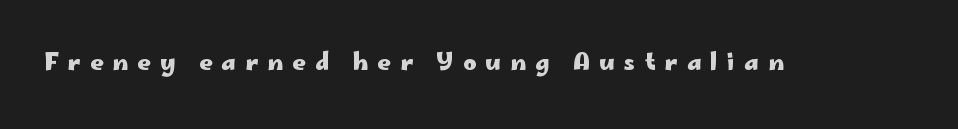
A bare baseline throughout the passage. What weight is shown? A full bold with thick strokes. The horizontal fit of the characters is loose and conspicuously gappy. Italic: no, the glyphs are upright roman.
